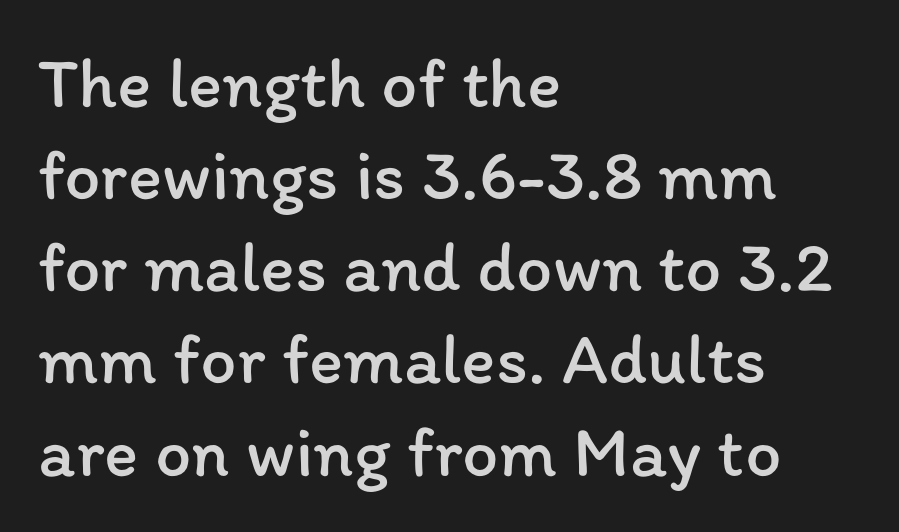
{"italic": "no", "bold": "no", "weight": "regular", "width": "normal", "stroke_contrast": "low", "x_height": "medium", "monospaced": "no", "underline": "no", "align": "left", "line_spacing": "normal", "line_spacing_ratio": 1.28, "letter_spacing": "normal", "letter_spacing_em": 0.0, "glyph_px": 72}
